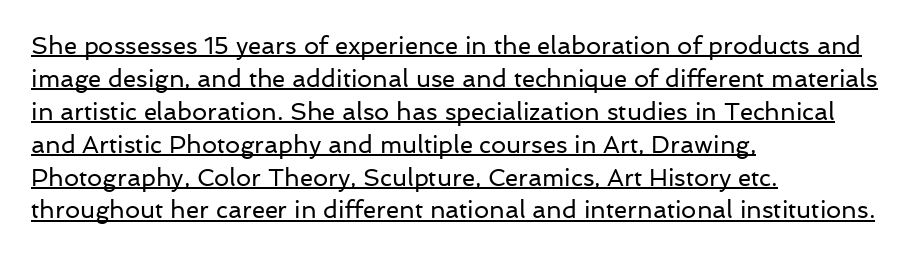
{"italic": "no", "bold": "no", "underline": "yes", "align": "left", "line_spacing": "normal", "line_spacing_ratio": 1.37, "letter_spacing": "normal", "letter_spacing_em": 0.0, "glyph_px": 24}
